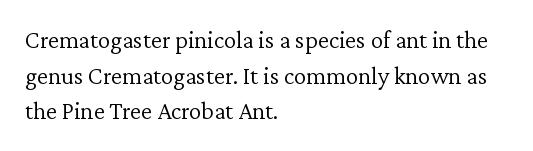
Q: Is the text bold? A: No.
Q: Is the text italic (slanted)? A: No, it is upright.
Q: Is the text underlined? A: No.
Q: How is the paragraph aligned? A: Left-aligned.
Q: Is the spacing between letters normal or unusually wide? A: Normal.
Q: Is the spacing between lines tight, normal or loose? A: Normal.
